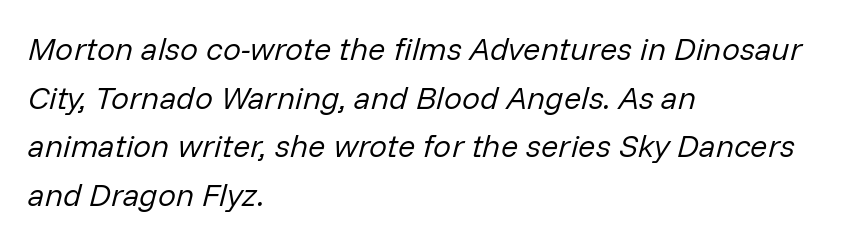
Q: Is the text bold? A: No.
Q: Is the text italic (slanted)? A: Yes, it leans right by about 14 degrees.
Q: Is the text underlined? A: No.
Q: How is the paragraph aligned? A: Left-aligned.
Q: Is the spacing between letters normal or unusually wide? A: Normal.
Q: Is the spacing between lines tight, normal or loose? A: Normal.
Q: Width (condensed, normal, or wide)? A: Normal.
Q: Stroke contrast? A: Low.
Q: x-height? A: Medium.
Q: Monospaced? A: No.
